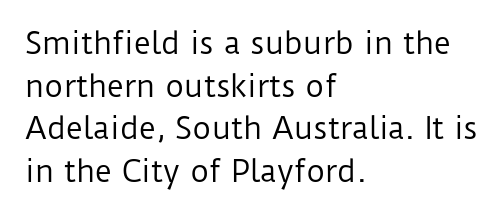
Q: Is the text bold? A: No.
Q: Is the text italic (slanted)? A: No, it is upright.
Q: Is the typeface a serif or a sans-serif typeface? A: Sans-serif.
Q: Is the text underlined? A: No.
Q: How is the paragraph aligned? A: Left-aligned.
Q: Is the spacing between letters normal or unusually wide? A: Normal.
Q: Is the spacing between lines tight, normal or loose? A: Normal.
Q: Width (condensed, normal, or wide)? A: Normal.
Q: Stroke contrast? A: Low.
Q: x-height? A: Medium.
Q: Monospaced? A: No.
